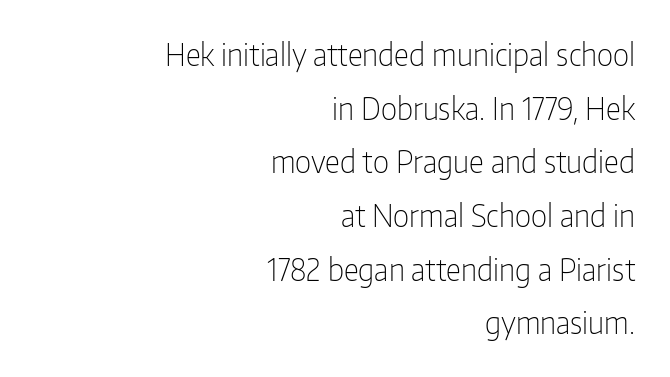
Q: Is the text bold? A: No.
Q: Is the text italic (slanted)? A: No, it is upright.
Q: Is the typeface a serif or a sans-serif typeface? A: Sans-serif.
Q: Is the text underlined? A: No.
Q: How is the paragraph aligned? A: Right-aligned.
Q: Is the spacing between letters normal or unusually wide? A: Normal.
Q: Width (condensed, normal, or wide)? A: Condensed.
Q: Stroke contrast? A: Low.
Q: x-height? A: Medium.
Q: Monospaced? A: No.
